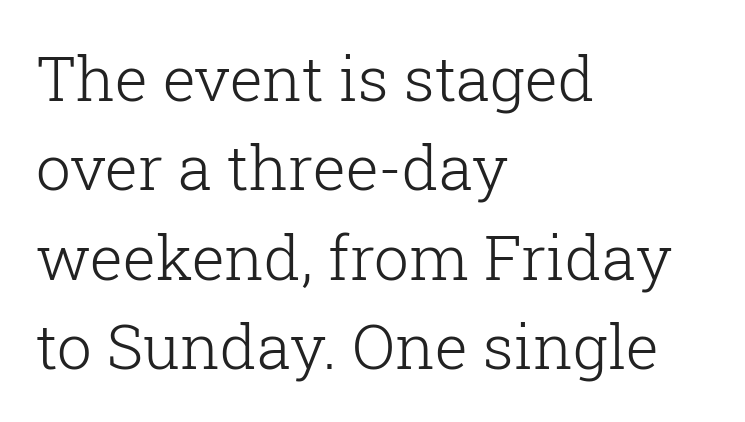
The image shows 62 px light serif type, upright; set left-aligned, normal line spacing (1.44x), normal letter spacing, not underlined; low stroke contrast and a medium x-height.
